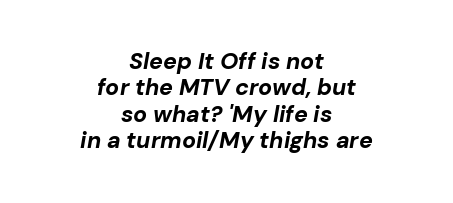
Q: Is the text bold? A: Yes.
Q: Is the text italic (slanted)? A: Yes, it leans right by about 10 degrees.
Q: Is the text underlined? A: No.
Q: How is the paragraph aligned? A: Centered.
Q: Is the spacing between letters normal or unusually wide? A: Normal.
Q: Is the spacing between lines tight, normal or loose? A: Tight.
